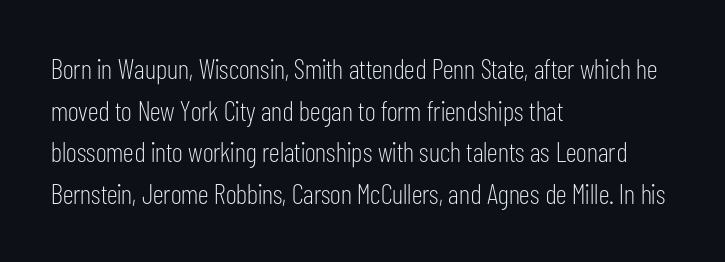
No extra tracking has been applied to these lines. Do the characters align in a grid? No, the font is proportional. The space beneath each line is pristine and unruled. Serif or sans? Sans — the stroke terminals are bare. Line spacing here is normal. Upright lettering throughout.
